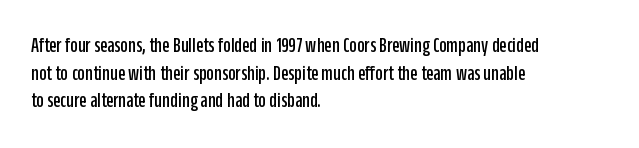
Q: Is the text italic (slanted)? A: No, it is upright.
Q: Is the text underlined? A: No.
Q: How is the paragraph aligned? A: Left-aligned.
Q: Is the spacing between letters normal or unusually wide? A: Normal.
Q: Is the spacing between lines tight, normal or loose? A: Normal.
